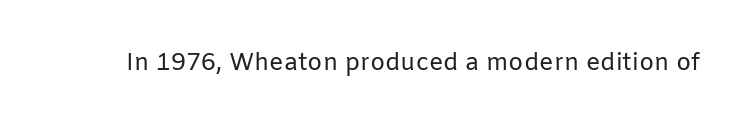
Only glyphs here, with clear space below each row. Notice how the stems are strictly vertical — no italics here. Between one letter and the next there's only the usual sliver of space. Is this a heavy cut? Hardly; it is regular or lighter.
